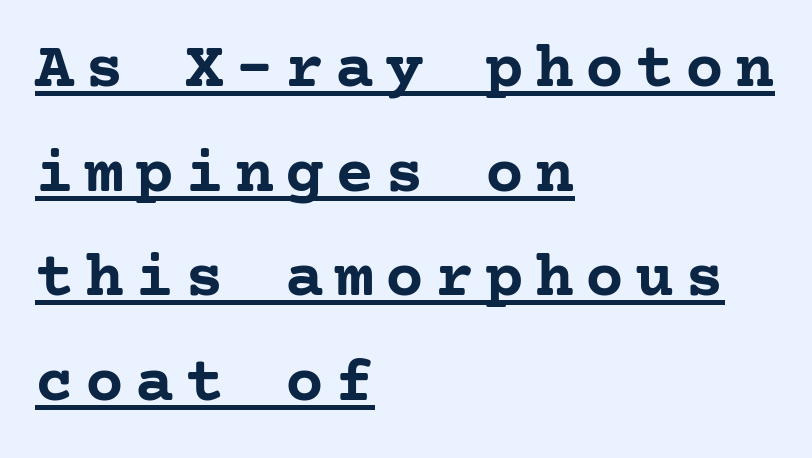
Q: Is the text bold? A: Yes.
Q: Is the text italic (slanted)? A: No, it is upright.
Q: Is the typeface a serif or a sans-serif typeface? A: Serif.
Q: Is the text underlined? A: Yes.
Q: How is the paragraph aligned? A: Left-aligned.
Q: Is the spacing between lines tight, normal or loose? A: Normal.
Q: Width (condensed, normal, or wide)? A: Normal.
Q: Stroke contrast? A: Low.
Q: x-height? A: Medium.
